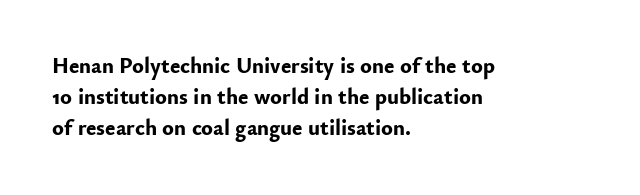
Q: Is the text bold? A: Yes.
Q: Is the text italic (slanted)? A: No, it is upright.
Q: Is the text underlined? A: No.
Q: How is the paragraph aligned? A: Left-aligned.
Q: Is the spacing between letters normal or unusually wide? A: Normal.
Q: Is the spacing between lines tight, normal or loose? A: Normal.
